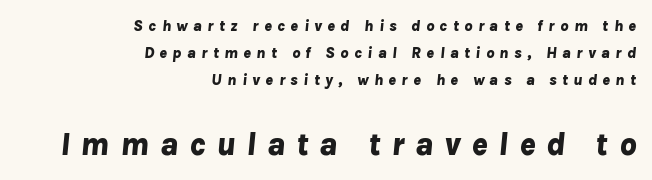
The image shows 33 px bold type, italic (leaning right); set right-aligned, normal line spacing (1.7x), unusually wide letter spacing (+0.33 em), not underlined; the second (bottom) block is 2.06x larger; low stroke contrast and a medium x-height.
